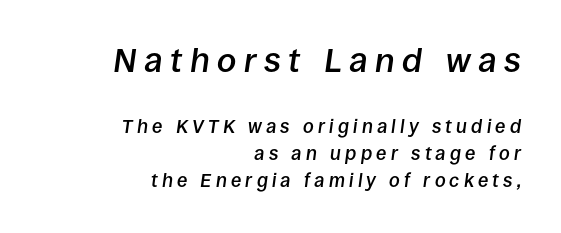
The image shows 34 px semibold type, italic (leaning right); set right-aligned, normal line spacing (1.42x), unusually wide letter spacing (+0.22 em), not underlined; the first (top) block is 1.79x larger; low stroke contrast and a large x-height.
